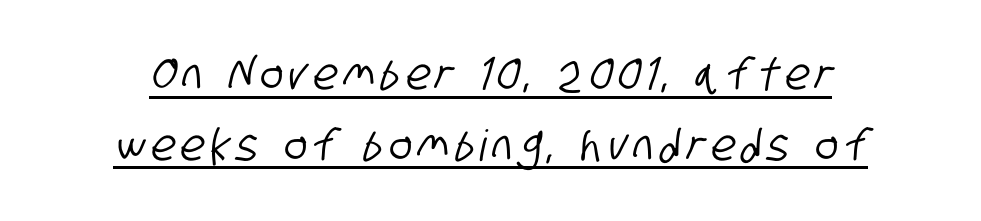
Think of a printed novel: that variable character pitch is what you see here. Check the space under the baseline: a stroke is drawn there. Each letter's strokes conclude bluntly, with no projecting serifs. These lines sit exactly where default settings would place them.
